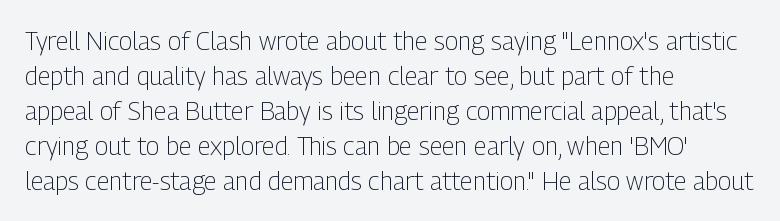
Nobody drew a line under any word here. The passage is arranged the way most books set body copy — flush left. Is the stroke heavy? The answer is a plain regular-or-lighter. Nobody touched the tracking dial on this one. A roman cut, with each character standing at attention. The space between consecutive lines is moderate.
